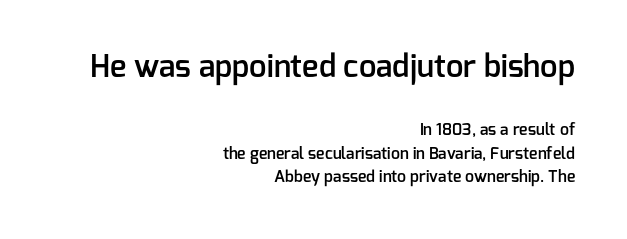
The letters in the upper block stand taller than those in the block below. Typographic density is moderately raised because the face is semibold. The setting favours the right margin, as signatures and pull-quotes sometimes do. Compared with typical body copy, the letter spacing here is the same. The words here are not underlined. Do the characters align in a grid? No, the font is proportional.
